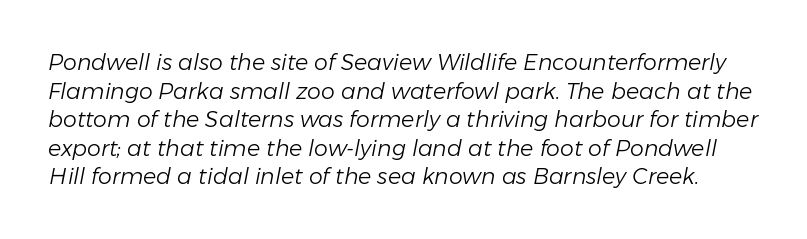
The image shows 22 px text type, italic (leaning right); set normal line spacing (1.3x), normal letter spacing, not underlined.
